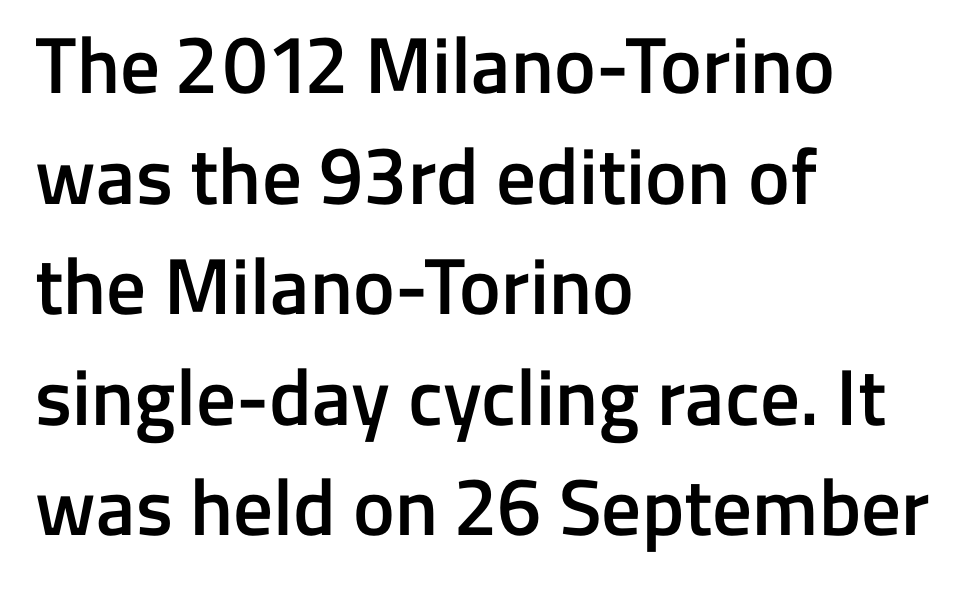
{"serif": "no", "italic": "no", "bold": "semi", "weight": "semibold", "width": "normal", "stroke_contrast": "low", "x_height": "medium", "monospaced": "no", "underline": "no", "align": "left", "line_spacing": "normal", "line_spacing_ratio": 1.4, "letter_spacing": "normal", "letter_spacing_em": 0.0, "glyph_px": 79}
